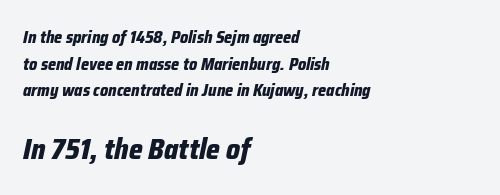
Q: Is the text bold? A: Yes.
Q: Is the text italic (slanted)? A: Yes, it leans right by about 12 degrees.
Q: Is the text underlined? A: No.
Q: How is the paragraph aligned? A: Left-aligned.
Q: Is the spacing between letters normal or unusually wide? A: Normal.
Q: Is the spacing between lines tight, normal or loose? A: Normal.
Q: Which block of text is set in a larger size, the first (top) or the second (bottom)? A: The second (bottom) one.
Q: Width (condensed, normal, or wide)? A: Condensed.
Q: Stroke contrast? A: Low.
Q: x-height? A: Medium.
Q: Monospaced? A: No.
